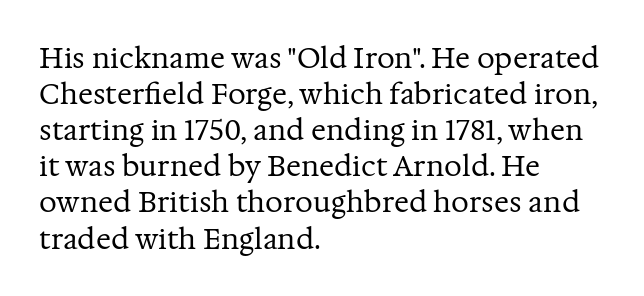
Q: Is the text bold? A: No.
Q: Is the text italic (slanted)? A: No, it is upright.
Q: Is the typeface a serif or a sans-serif typeface? A: Serif.
Q: Is the text underlined? A: No.
Q: How is the paragraph aligned? A: Left-aligned.
Q: Is the spacing between letters normal or unusually wide? A: Normal.
Q: Is the spacing between lines tight, normal or loose? A: Normal.
Q: Width (condensed, normal, or wide)? A: Normal.
Q: Stroke contrast? A: Medium.
Q: x-height? A: Medium.
Q: Monospaced? A: No.
